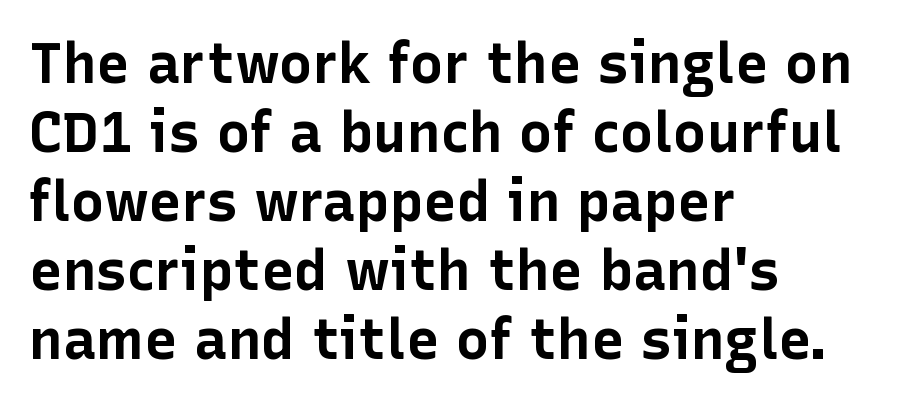
The image shows 56 px bold sans-serif type, upright; set left-aligned, line spacing 1.23x, normal letter spacing, not underlined; low stroke contrast and a medium x-height.
